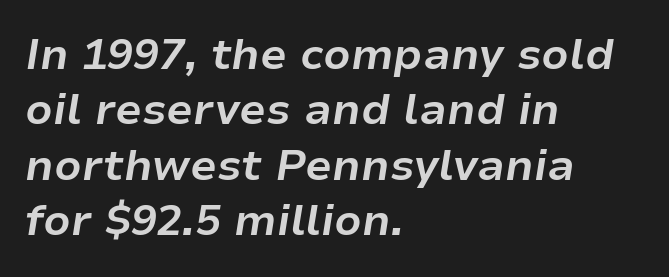
Is this a fixed-width face? No — the glyphs have proportional, varying widths. The rows are spaced the way most documents space them. Weight check: bold — yes, fully. Inter-character spacing is left at the font's built-in metrics.
